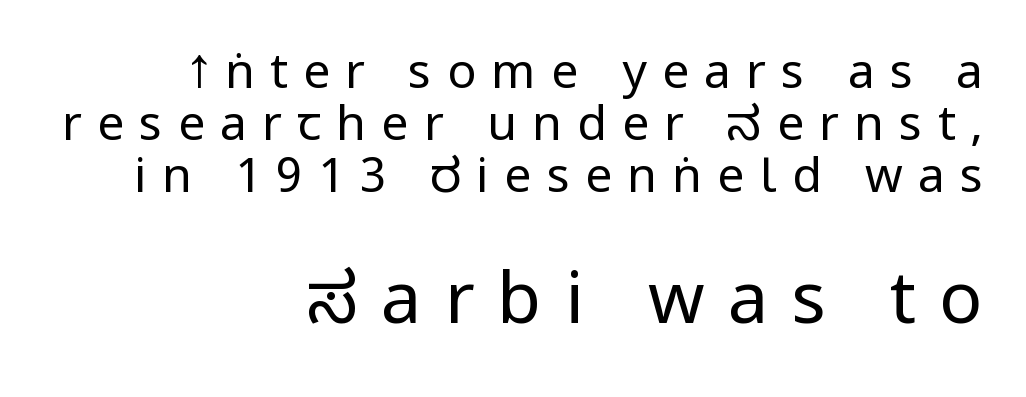
{"serif": "no", "italic": "no", "bold": "no", "weight": "regular", "width": "condensed", "stroke_contrast": "low", "underline": "no", "align": "right", "line_spacing": "tight", "line_spacing_ratio": 1.08, "letter_spacing": "wide", "letter_spacing_em": 0.32, "larger_block": "second", "size_ratio": 1.5, "glyph_px": 72}
